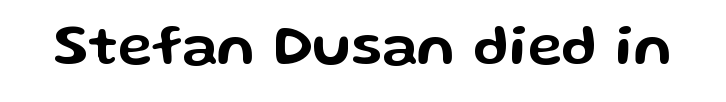
{"serif": "no", "italic": "no", "width": "wide", "stroke_contrast": "low", "x_height": "medium", "monospaced": "no", "underline": "no", "letter_spacing": "normal", "letter_spacing_em": 0.0, "glyph_px": 58}
